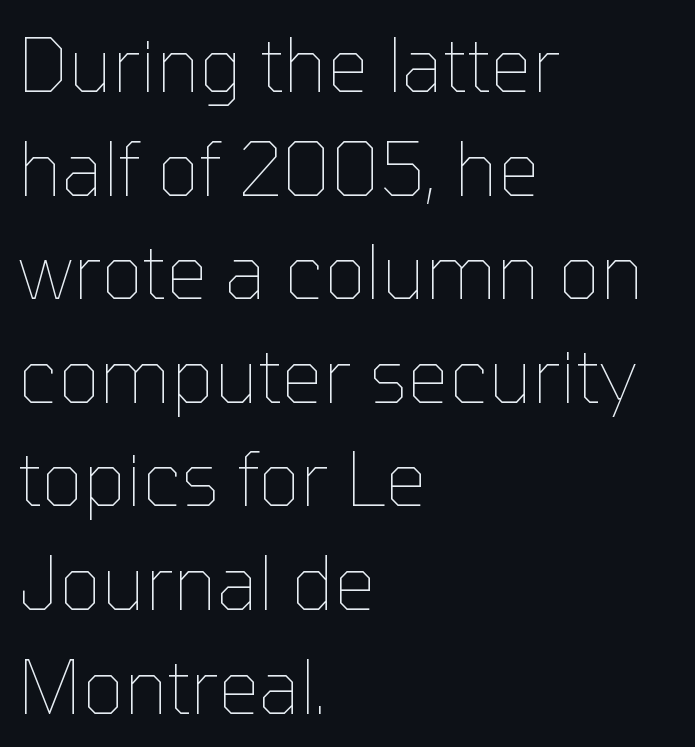
Q: Is the text bold? A: No.
Q: Is the text italic (slanted)? A: No, it is upright.
Q: Is the text underlined? A: No.
Q: How is the paragraph aligned? A: Left-aligned.
Q: Is the spacing between letters normal or unusually wide? A: Normal.
Q: Is the spacing between lines tight, normal or loose? A: Normal.
Q: Width (condensed, normal, or wide)? A: Normal.
Q: Stroke contrast? A: Low.
Q: x-height? A: Medium.
Q: Monospaced? A: No.
